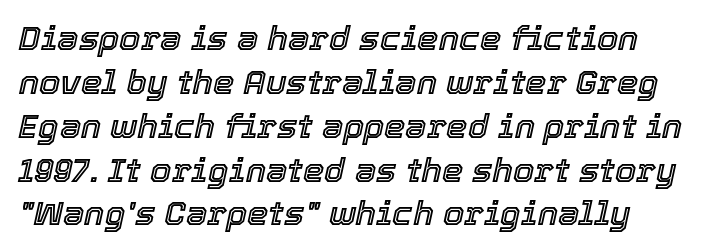
Default kerning and tracking; the words read as compact shapes. The block of text has a typical density, with ordinary space between rows. This sample has the flowing, uneven cadence of proportional lettering. Yep, that's italic — everything's leaning.
